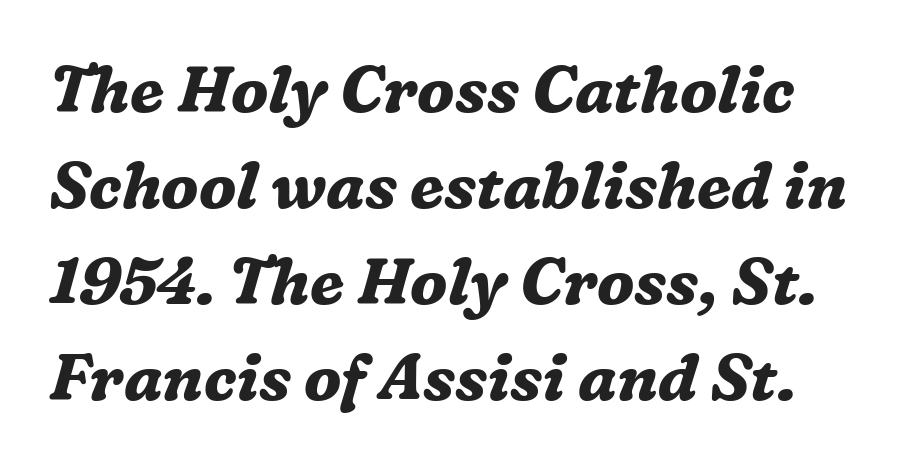
Q: Is the text bold? A: Yes.
Q: Is the text italic (slanted)? A: Yes, it leans right by about 16 degrees.
Q: Is the typeface a serif or a sans-serif typeface? A: Serif.
Q: Is the text underlined? A: No.
Q: Is the spacing between letters normal or unusually wide? A: Normal.
Q: Is the spacing between lines tight, normal or loose? A: Normal.
Q: Width (condensed, normal, or wide)? A: Normal.
Q: Stroke contrast? A: Medium.
Q: x-height? A: Medium.
Q: Monospaced? A: No.
